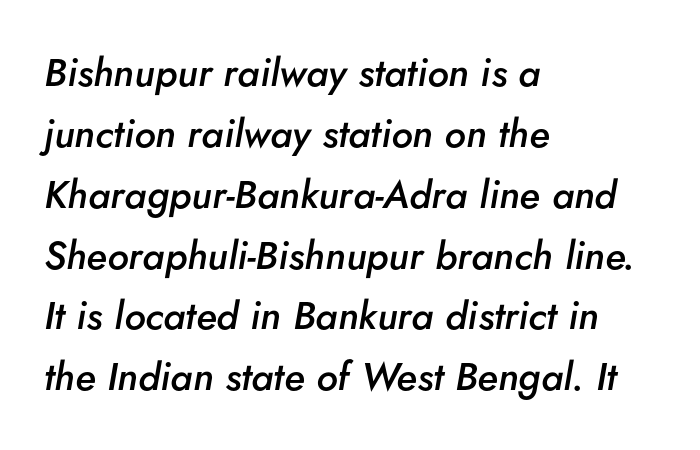
Nothing unusual about the tracking: characters are spaced as the font intends. Tall strokes in this sample are angled rather than plumb. Here the designer chose a conventional face with non-uniform glyph widths. This is the in-between weight designers call semibold or demi. Interline gaps are of average width in this sample. This sample is left-justified, so line endings fall wherever the words run out.
